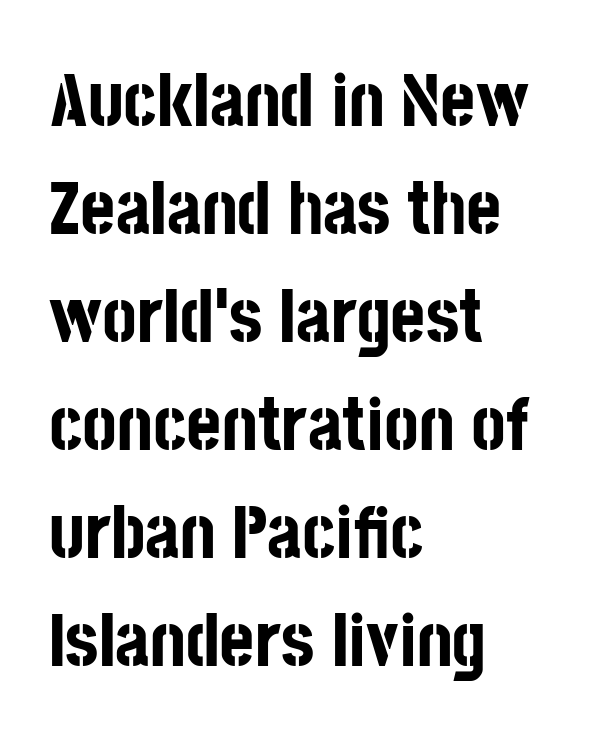
{"serif": "no", "italic": "no", "bold": "yes", "weight": "bold", "width": "condensed", "stroke_contrast": "low", "x_height": "large", "monospaced": "no", "underline": "no", "align": "left", "line_spacing": "normal", "line_spacing_ratio": 1.44, "letter_spacing": "normal", "letter_spacing_em": 0.0, "glyph_px": 75}
